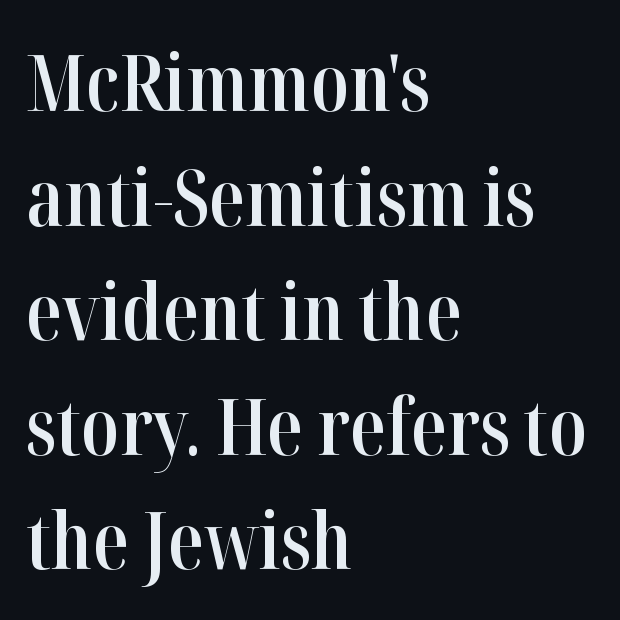
{"serif": "yes", "italic": "no", "bold": "semi", "weight": "semibold", "width": "condensed", "stroke_contrast": "high", "x_height": "medium", "monospaced": "no", "underline": "no", "align": "left", "line_spacing": "normal", "line_spacing_ratio": 1.45, "letter_spacing": "normal", "letter_spacing_em": 0.0, "glyph_px": 79}
